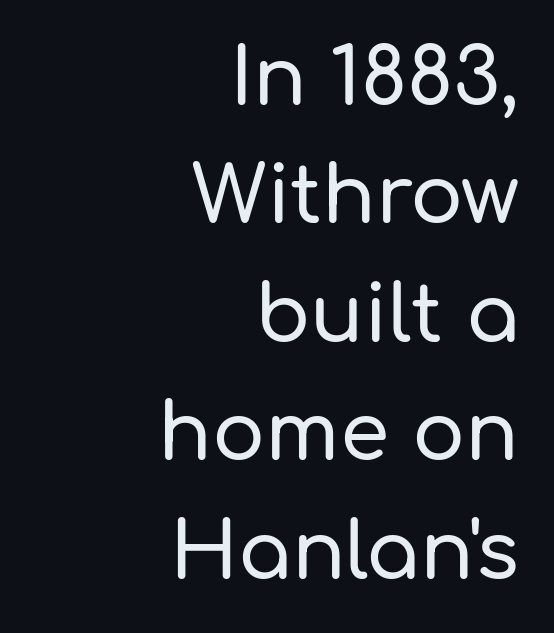
Q: Is the text italic (slanted)? A: No, it is upright.
Q: Is the typeface a serif or a sans-serif typeface? A: Sans-serif.
Q: Is the text underlined? A: No.
Q: How is the paragraph aligned? A: Right-aligned.
Q: Is the spacing between letters normal or unusually wide? A: Normal.
Q: Is the spacing between lines tight, normal or loose? A: Normal.
Q: Width (condensed, normal, or wide)? A: Normal.
Q: Stroke contrast? A: Low.
Q: x-height? A: Medium.
Q: Monospaced? A: No.
